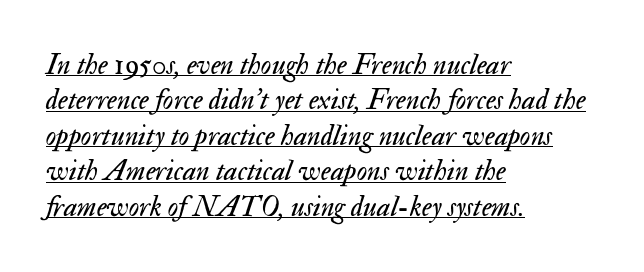
Q: Is the text bold? A: No.
Q: Is the text italic (slanted)? A: Yes, it leans right by about 17 degrees.
Q: Is the text underlined? A: Yes.
Q: How is the paragraph aligned? A: Left-aligned.
Q: Is the spacing between letters normal or unusually wide? A: Normal.
Q: Width (condensed, normal, or wide)? A: Normal.
Q: Stroke contrast? A: Medium.
Q: x-height? A: Small.
Q: Monospaced? A: No.
